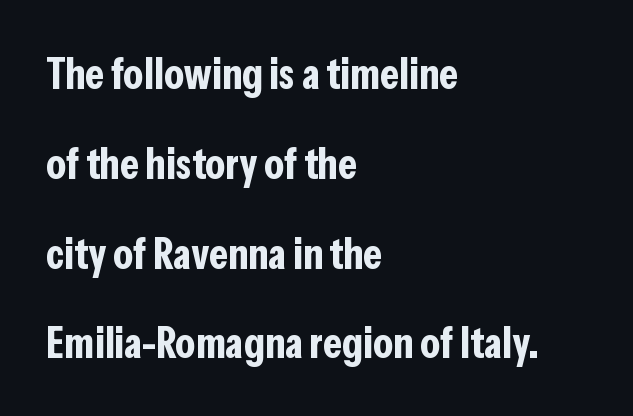
The image shows 44 px bold, condensed sans-serif type, upright; set left-aligned, loose line spacing (2.04x), normal letter spacing, not underlined; low stroke contrast and a medium x-height.
